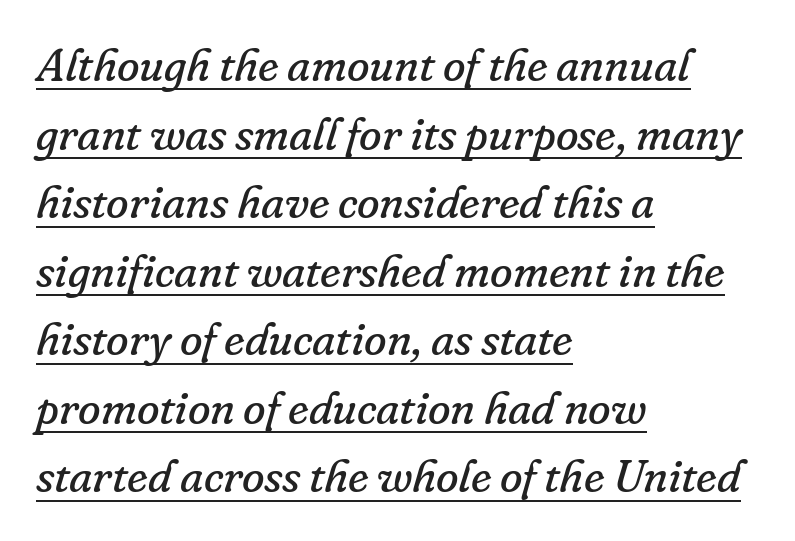
Q: Is the text bold? A: No.
Q: Is the text italic (slanted)? A: Yes, it leans right by about 16 degrees.
Q: Is the typeface a serif or a sans-serif typeface? A: Serif.
Q: Is the text underlined? A: Yes.
Q: How is the paragraph aligned? A: Left-aligned.
Q: Is the spacing between letters normal or unusually wide? A: Normal.
Q: Is the spacing between lines tight, normal or loose? A: Normal.
Q: Width (condensed, normal, or wide)? A: Normal.
Q: Stroke contrast? A: Low.
Q: x-height? A: Small.
Q: Monospaced? A: No.
